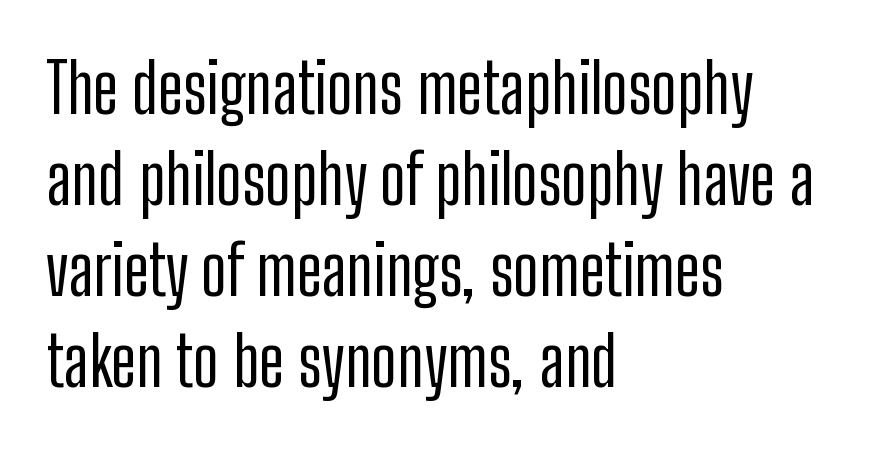
{"serif": "no", "italic": "no", "width": "condensed", "stroke_contrast": "low", "x_height": "medium", "monospaced": "no", "underline": "no", "align": "left", "line_spacing": "normal", "line_spacing_ratio": 1.32, "letter_spacing": "normal", "letter_spacing_em": 0.0, "glyph_px": 69}
